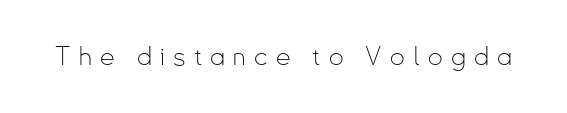
{"italic": "no", "bold": "no", "underline": "no", "letter_spacing": "wide", "letter_spacing_em": 0.32, "glyph_px": 26}
